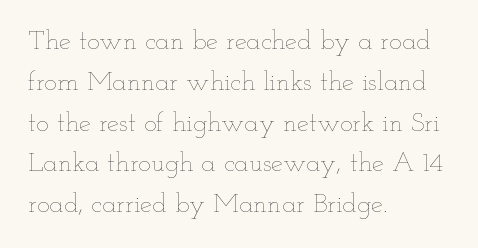
{"italic": "no", "bold": "no", "underline": "no", "align": "left", "line_spacing": "normal", "line_spacing_ratio": 1.51, "letter_spacing": "normal", "letter_spacing_em": 0.0, "glyph_px": 27}
